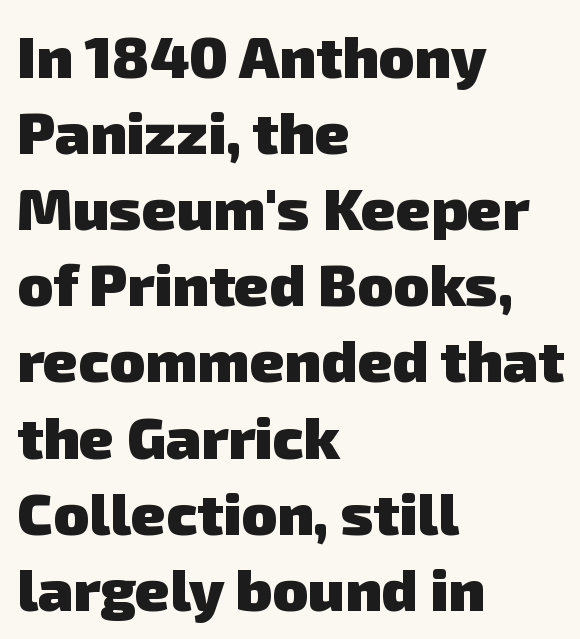
{"serif": "no", "bold": "yes", "weight": "heavy", "width": "normal", "stroke_contrast": "low", "x_height": "medium", "monospaced": "no", "underline": "no", "align": "left", "line_spacing": "normal", "line_spacing_ratio": 1.29, "letter_spacing": "normal", "letter_spacing_em": 0.0, "glyph_px": 59}
